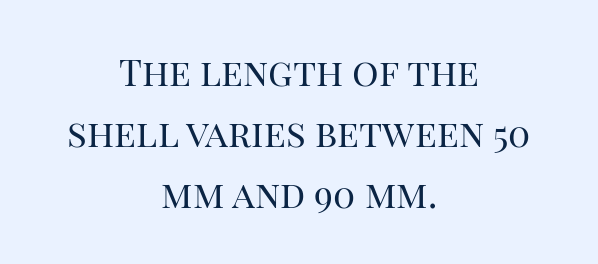
{"serif": "yes", "italic": "no", "bold": "no", "weight": "regular", "width": "normal", "stroke_contrast": "high", "x_height": "large", "monospaced": "no", "underline": "no", "align": "center", "line_spacing": "normal", "line_spacing_ratio": 1.65, "letter_spacing": "normal", "letter_spacing_em": 0.0, "glyph_px": 37}
